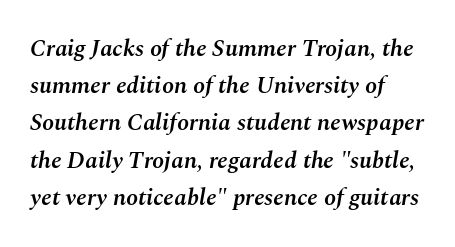
The image shows 24 px text type, italic (leaning right); set left-aligned, normal line spacing (1.55x), normal letter spacing, not underlined.
